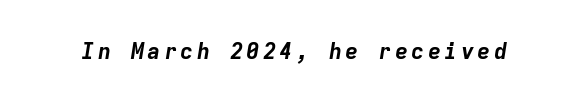
Q: Is the text bold? A: Yes.
Q: Is the text italic (slanted)? A: Yes, it leans right by about 9 degrees.
Q: Is the text underlined? A: No.
